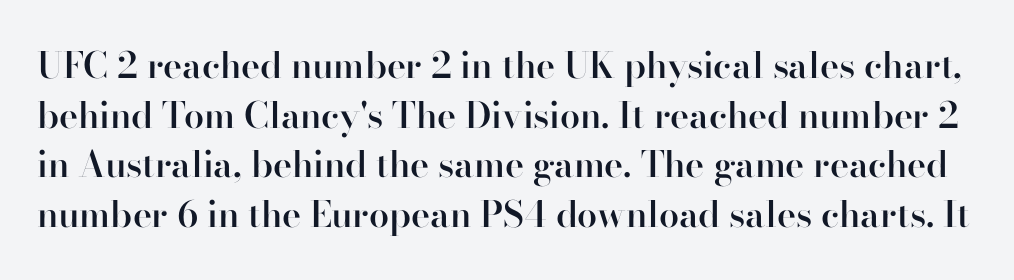
Little horizontal feet cap the strokes, marking this as serif type. You could not count columns in this text — the font is proportionally spaced. Tracking here is standard; glyphs follow each other at the usual distance. Look at the stroke-to-counter ratio: somewhat heavy, a semibold. Rows of type keep a routine distance in the vertical direction. Posture: upright roman.
